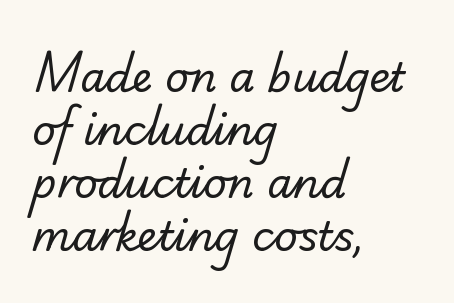
Horizontally, the lines are justified to the leading edge only. The letters look calm and open, with moderate or lighter stems. The words here are not underlined. Vertical spacing — default. Grotesque or geometric, the face here clearly has no serifs. Looks like regular typesetting: each glyph gets only the width it needs.
